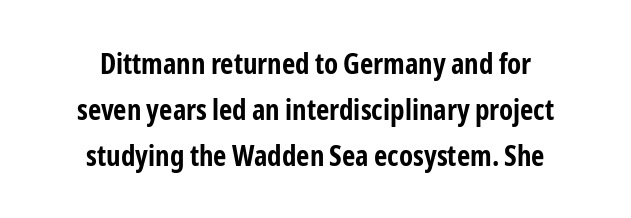
{"serif": "no", "italic": "no", "bold": "yes", "weight": "bold", "width": "condensed", "stroke_contrast": "low", "x_height": "medium", "monospaced": "no", "underline": "no", "align": "center", "line_spacing": "normal", "line_spacing_ratio": 1.58, "letter_spacing": "normal", "letter_spacing_em": 0.0, "glyph_px": 29}
